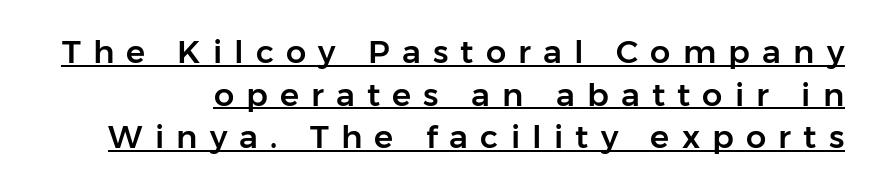
These lines are rendered in a variable-pitch font. The typeface chosen for these lines omits serifs. Evenly set lines give the paragraph a standard silhouette. Between one letter and the next there's a generous, obvious gap. This sample carries an underscore along the baseline area.
